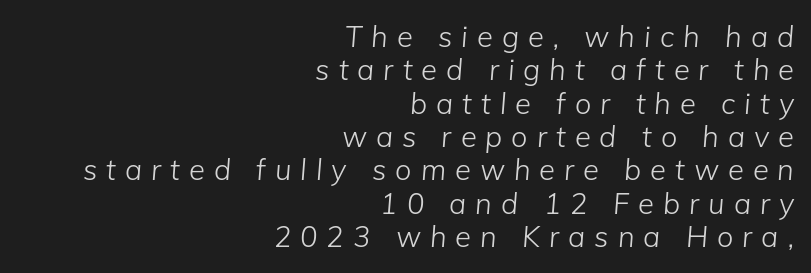
The image shows 29 px light type, italic (leaning right); set right-aligned, tight line spacing (1.15x), unusually wide letter spacing (+0.31 em), not underlined; low stroke contrast and a medium x-height.
